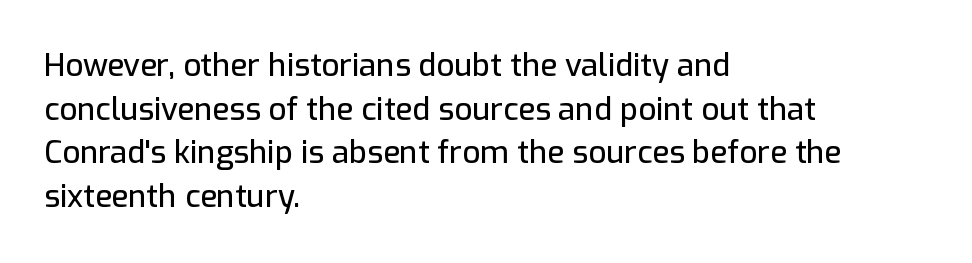
Q: Is the text italic (slanted)? A: No, it is upright.
Q: Is the typeface a serif or a sans-serif typeface? A: Sans-serif.
Q: Is the text underlined? A: No.
Q: How is the paragraph aligned? A: Left-aligned.
Q: Is the spacing between letters normal or unusually wide? A: Normal.
Q: Is the spacing between lines tight, normal or loose? A: Normal.
Q: Width (condensed, normal, or wide)? A: Normal.
Q: Stroke contrast? A: Low.
Q: x-height? A: Medium.
Q: Monospaced? A: No.
